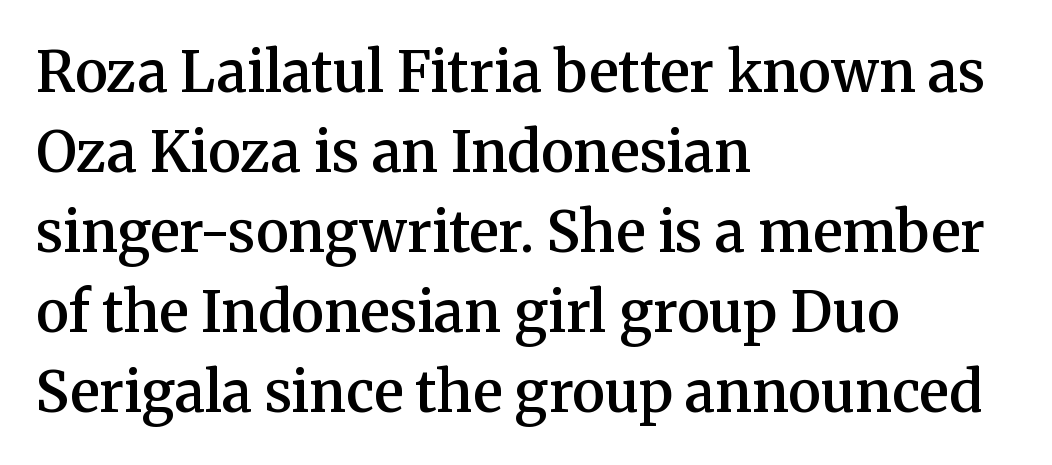
Line beginnings align vertically; line endings do not. One glance says typical: line gaps are just what's usual. Short note: letters normally spaced. The designer went with a serif here, giving each stem small feet. The zone under the glyphs is completely vacant. Unlike italic type, these characters show no tilt at all.
